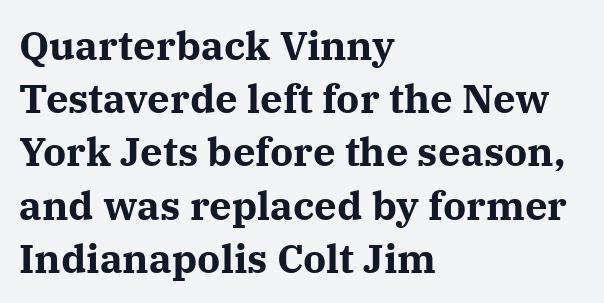
The glyphs are unaccompanied by any horizontal stroke below them. These lines were composed using upright roman letters. A typesetter would call this proportional, since set widths differ per character. Short and long lines alike share a common starting point at left. Serif or sans? Serif — the stroke terminals have little feet.
